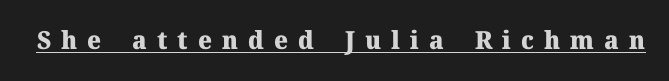
The image shows 25 px bold type, upright; set unusually wide letter spacing (+0.4 em), underlined.
